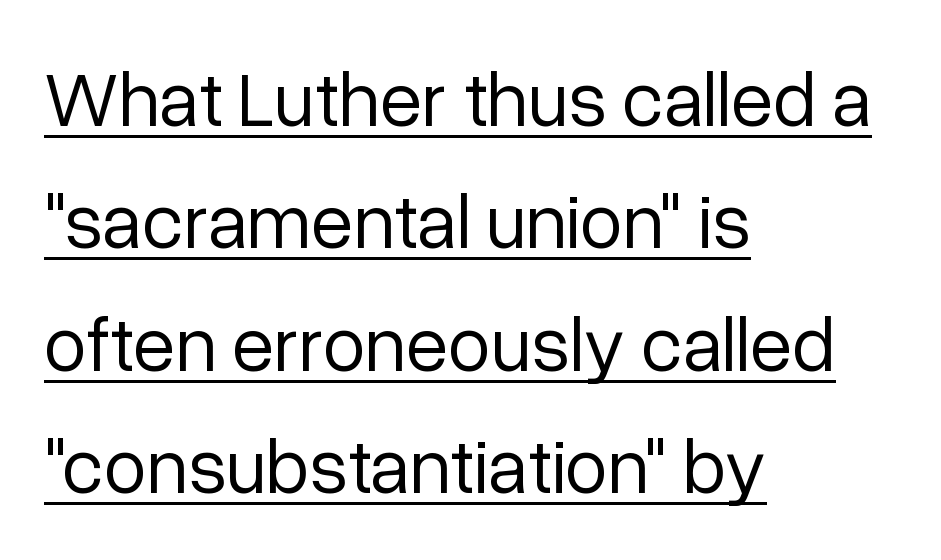
{"serif": "no", "italic": "no", "bold": "no", "weight": "regular", "width": "normal", "stroke_contrast": "low", "x_height": "medium", "monospaced": "no", "underline": "yes", "align": "left", "line_spacing": "normal", "line_spacing_ratio": 1.59, "letter_spacing": "normal", "letter_spacing_em": 0.0, "glyph_px": 77}
